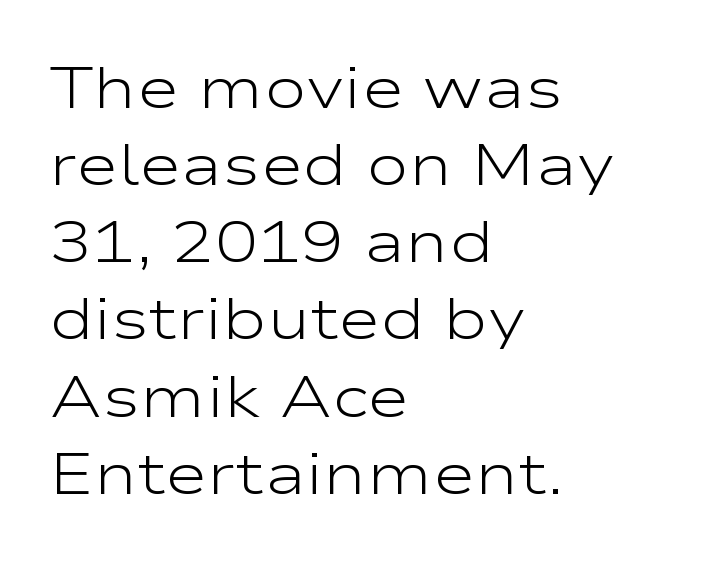
Q: Is the text bold? A: No.
Q: Is the text italic (slanted)? A: No, it is upright.
Q: Is the typeface a serif or a sans-serif typeface? A: Sans-serif.
Q: Is the text underlined? A: No.
Q: How is the paragraph aligned? A: Left-aligned.
Q: Is the spacing between letters normal or unusually wide? A: Normal.
Q: Is the spacing between lines tight, normal or loose? A: Normal.
Q: Width (condensed, normal, or wide)? A: Wide.
Q: Stroke contrast? A: Low.
Q: x-height? A: Medium.
Q: Monospaced? A: No.
